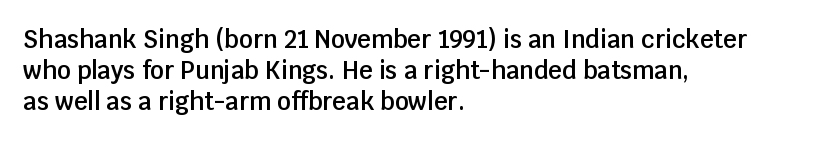
The image shows 24 px text type, upright; set left-aligned, normal line spacing (1.29x), normal letter spacing, not underlined.
